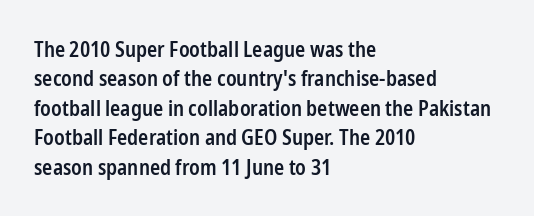
Q: Is the text bold? A: Semi-bold.
Q: Is the text italic (slanted)? A: No, it is upright.
Q: Is the text underlined? A: No.
Q: How is the paragraph aligned? A: Left-aligned.
Q: Is the spacing between letters normal or unusually wide? A: Normal.
Q: Is the spacing between lines tight, normal or loose? A: Normal.
